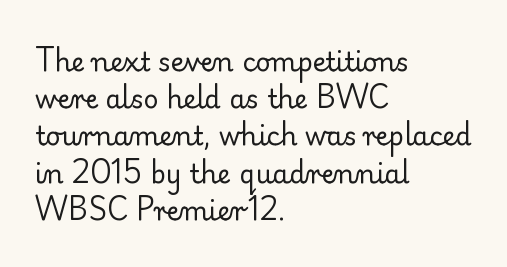
Q: Is the text bold? A: No.
Q: Is the text italic (slanted)? A: No, it is upright.
Q: Is the text underlined? A: No.
Q: How is the paragraph aligned? A: Left-aligned.
Q: Is the spacing between letters normal or unusually wide? A: Normal.
Q: Is the spacing between lines tight, normal or loose? A: Normal.
